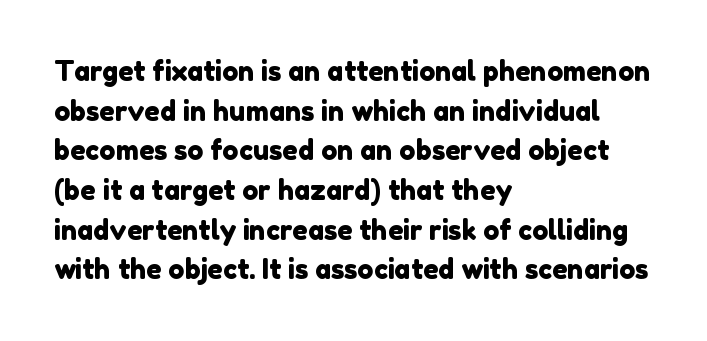
The image shows 27 px text type; set left-aligned, normal line spacing (1.47x), normal letter spacing, not underlined.
